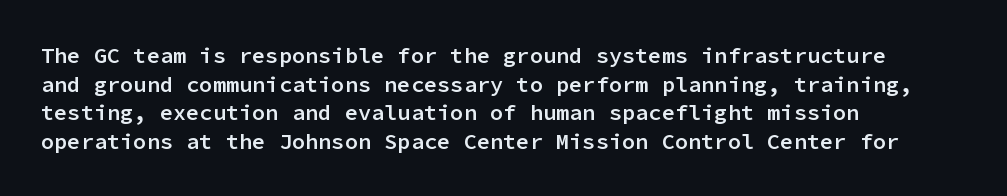
Between one letter and the next there's only the usual sliver of space. Firm but not heavy-handed strokes: this text is semibold. No italicization has been applied; the sample stays upright. Each line starts at the same left margin while the right side varies. Notice how descenders clear the ascenders below comfortably — that's standard leading.
